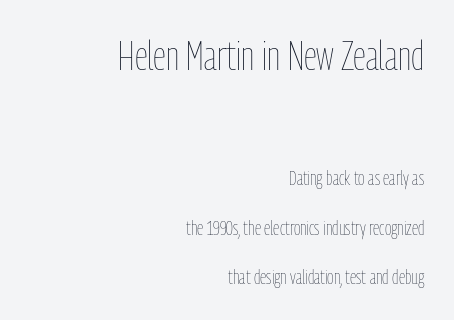
{"italic": "no", "bold": "no", "weight": "thin", "width": "condensed", "stroke_contrast": "low", "x_height": "medium", "monospaced": "no", "underline": "no", "align": "right", "line_spacing": "loose", "line_spacing_ratio": 2.49, "letter_spacing": "normal", "letter_spacing_em": 0.0, "larger_block": "first", "size_ratio": 2.05, "glyph_px": 41}
